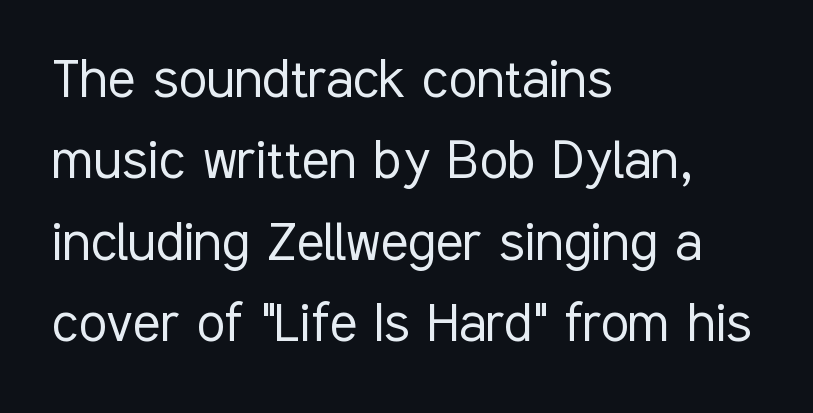
A typesetter would mark this as roman, not italic. Regarding leading, the lines here are spaced in the standard way. The space directly below the letters is spotless. The face used here is proportionally spaced, like ordinary book or web type. The typesetting does not lean heavy: it is not bold. Alignment: flush left.
